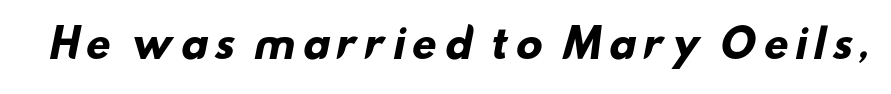
The string is rendered with underlining switched off. Varying glyph widths throughout — classic text-font behaviour. A typesetter would label this face a sans. Emphasis by weight is at full strength: bold.
